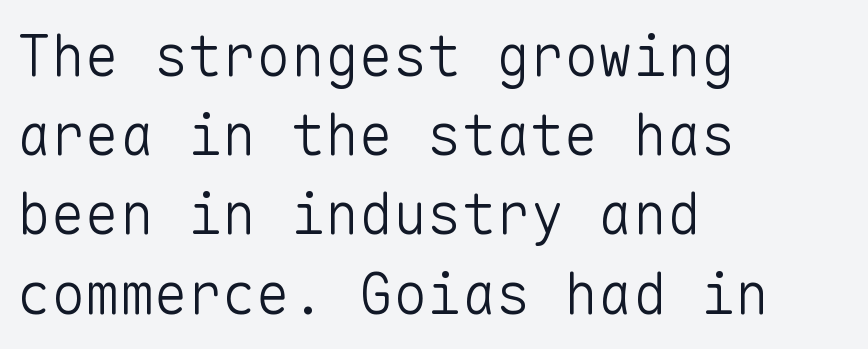
Q: Is the text bold? A: No.
Q: Is the text italic (slanted)? A: No, it is upright.
Q: Is the typeface a serif or a sans-serif typeface? A: Sans-serif.
Q: Is the text underlined? A: No.
Q: How is the paragraph aligned? A: Left-aligned.
Q: Is the spacing between letters normal or unusually wide? A: Normal.
Q: Is the spacing between lines tight, normal or loose? A: Normal.
Q: Width (condensed, normal, or wide)? A: Normal.
Q: Stroke contrast? A: Low.
Q: x-height? A: Medium.
Q: Monospaced? A: Yes.
